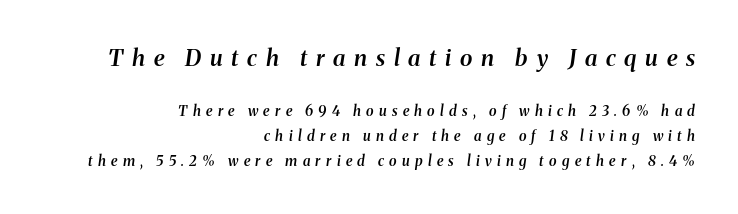
Q: Is the text bold? A: Semi-bold.
Q: Is the text italic (slanted)? A: Yes, it leans right by about 8 degrees.
Q: Is the text underlined? A: No.
Q: How is the paragraph aligned? A: Right-aligned.
Q: Is the spacing between letters normal or unusually wide? A: Unusually wide.
Q: Which block of text is set in a larger size, the first (top) or the second (bottom)? A: The first (top) one.
